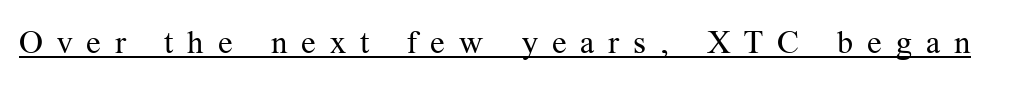
{"serif": "yes", "italic": "no", "bold": "no", "weight": "regular", "width": "normal", "stroke_contrast": "medium", "x_height": "medium", "monospaced": "no", "underline": "yes", "letter_spacing": "wide", "letter_spacing_em": 0.43, "glyph_px": 32}
